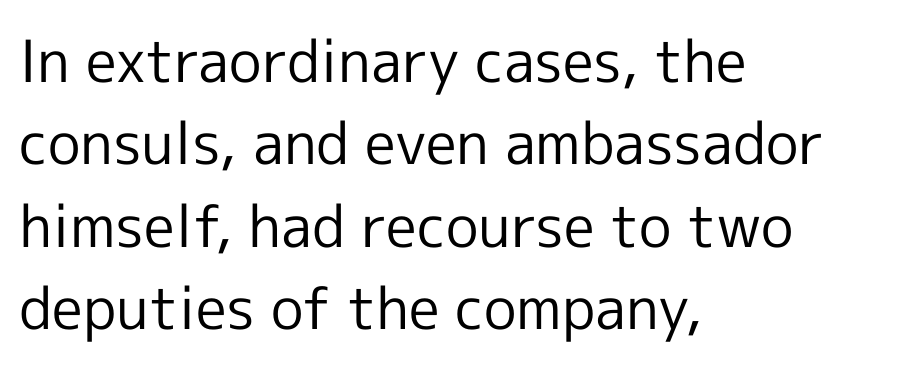
{"serif": "no", "italic": "no", "bold": "no", "weight": "regular", "width": "normal", "x_height": "medium", "monospaced": "no", "underline": "no", "align": "left", "line_spacing": "normal", "line_spacing_ratio": 1.42, "letter_spacing": "normal", "letter_spacing_em": 0.0, "glyph_px": 58}
